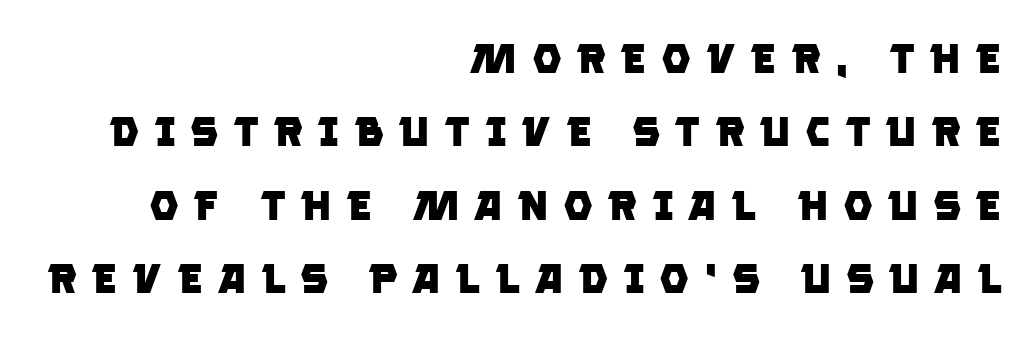
The image shows 42 px heavy sans-serif type; set right-aligned, line spacing 1.75x, unusually wide letter spacing (+0.34 em), not underlined; low stroke contrast and a large x-height.
